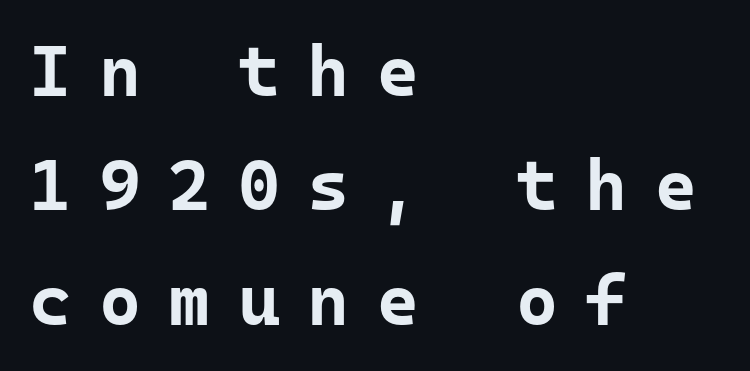
{"serif": "no", "italic": "no", "bold": "yes", "weight": "bold", "width": "normal", "stroke_contrast": "low", "x_height": "medium", "underline": "no", "align": "left", "line_spacing": "normal", "line_spacing_ratio": 1.59, "letter_spacing": "wide", "letter_spacing_em": 0.38, "glyph_px": 72}
